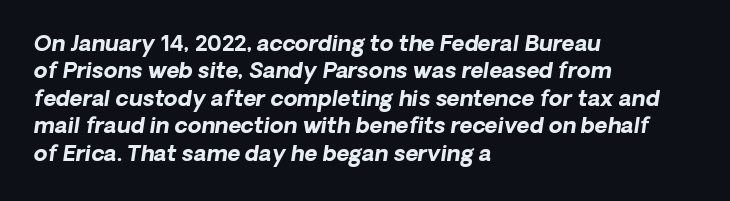
{"bold": "yes", "underline": "no", "align": "left", "line_spacing": "normal", "line_spacing_ratio": 1.25, "letter_spacing": "normal", "letter_spacing_em": 0.0, "glyph_px": 22}
